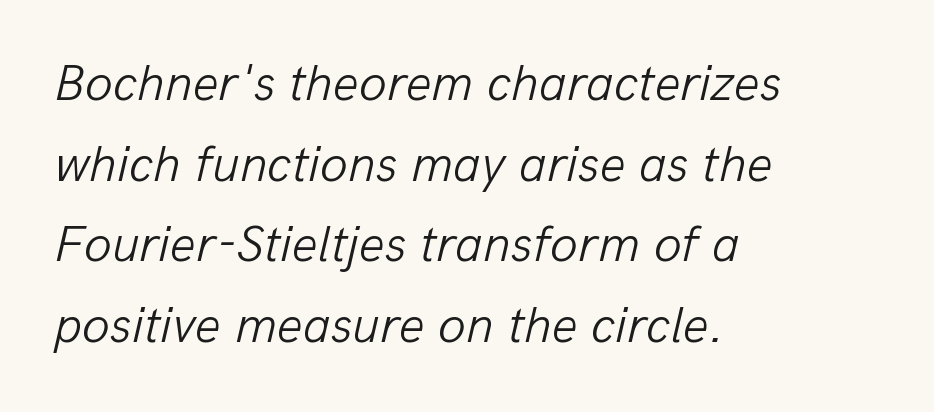
{"italic": "yes", "lean": "right", "slant_degrees": 13, "bold": "no", "weight": "light", "width": "normal", "stroke_contrast": "low", "x_height": "medium", "monospaced": "no", "underline": "no", "align": "left", "line_spacing": "normal", "line_spacing_ratio": 1.58, "letter_spacing": "normal", "letter_spacing_em": 0.0, "glyph_px": 51}
